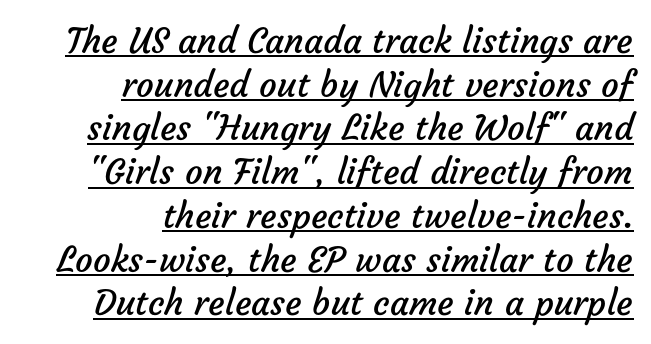
{"serif": "no", "bold": "no", "weight": "regular", "width": "normal", "stroke_contrast": "low", "x_height": "medium", "monospaced": "no", "underline": "yes", "align": "right", "line_spacing": "normal", "line_spacing_ratio": 1.25, "letter_spacing": "normal", "letter_spacing_em": 0.0, "glyph_px": 35}
